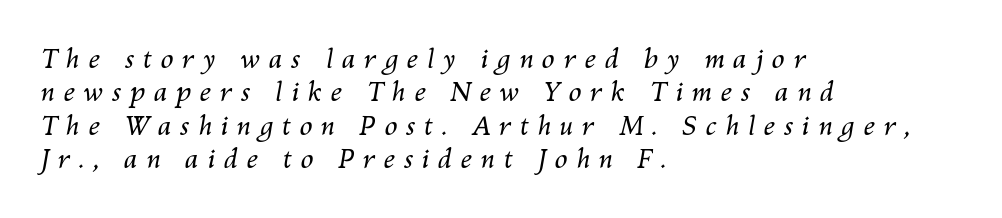
The image shows 26 px text type, italic (leaning right); set left-aligned, normal line spacing (1.28x), unusually wide letter spacing (+0.33 em), not underlined.
